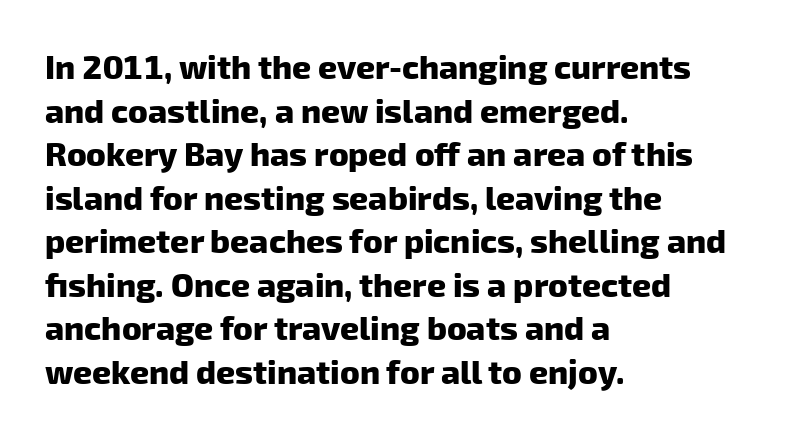
Q: Is the text bold? A: Yes.
Q: Is the typeface a serif or a sans-serif typeface? A: Sans-serif.
Q: Is the text underlined? A: No.
Q: How is the paragraph aligned? A: Left-aligned.
Q: Is the spacing between letters normal or unusually wide? A: Normal.
Q: Is the spacing between lines tight, normal or loose? A: Normal.
Q: Width (condensed, normal, or wide)? A: Normal.
Q: Stroke contrast? A: Low.
Q: x-height? A: Medium.
Q: Monospaced? A: No.
